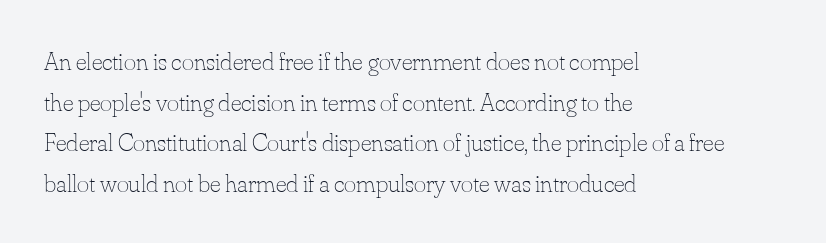
The zone under the glyphs is completely vacant. Letters have the restrained weight of plain body copy at most. Line beginnings align vertically; line endings do not. The gaps between neighbouring characters are ordinary and unremarkable.
